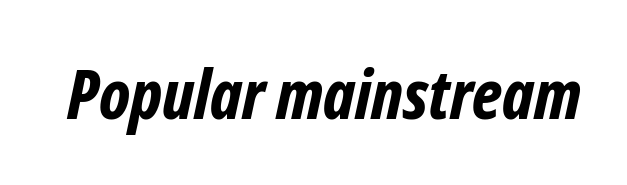
Caption: bold face, heavy strokes. Style check: oblique. Is the letter spacing exaggerated? No — it looks like the ordinary default. Has an underline been added? It has not.
